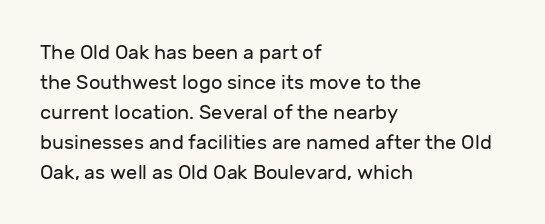
{"italic": "no", "bold": "no", "underline": "no", "align": "left", "line_spacing": "normal", "line_spacing_ratio": 1.5, "letter_spacing": "normal", "letter_spacing_em": 0.0, "glyph_px": 20}
